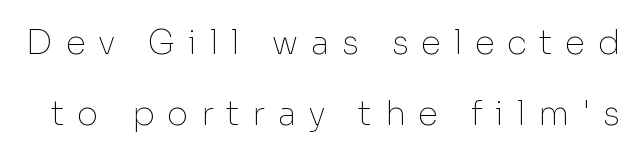
Stems here are at most as thick as an everyday book face. Each letter's strokes conclude bluntly, with no projecting serifs. The type is letterspaced generously, with wide tracking. Looks like regular typesetting: each glyph gets only the width it needs. A typesetter would mark this as roman, not italic.
